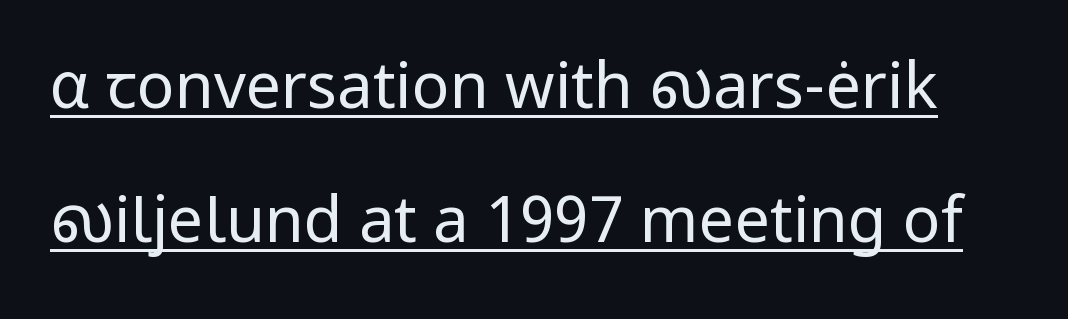
{"serif": "no", "italic": "no", "bold": "no", "weight": "regular", "width": "normal", "stroke_contrast": "low", "x_height": "medium", "monospaced": "no", "underline": "yes", "line_spacing": "loose", "line_spacing_ratio": 2.13, "letter_spacing": "normal", "letter_spacing_em": 0.0, "glyph_px": 63}
